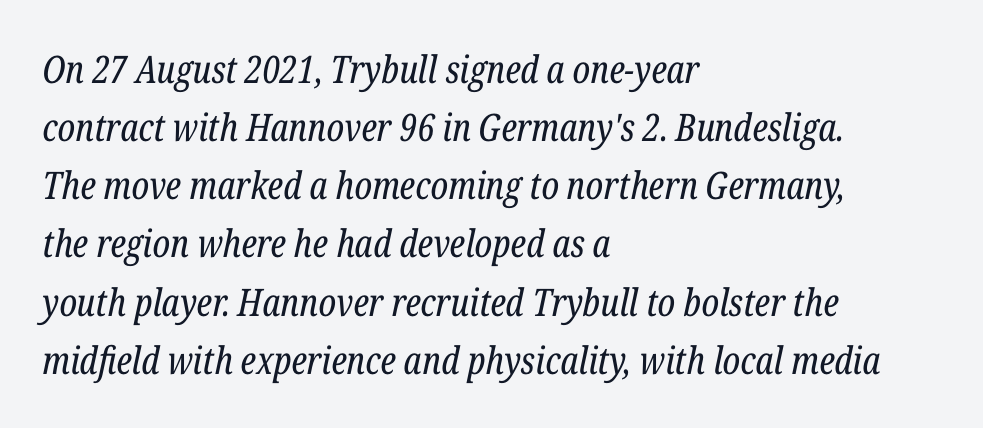
The passage shown leans; its letterforms are oblique. Is the type heavy? It reads as light-to-regular instead. The space between consecutive lines is moderate. A typesetter would call this proportional, since set widths differ per character. Is this a sans? No — the strokes have serifs.
